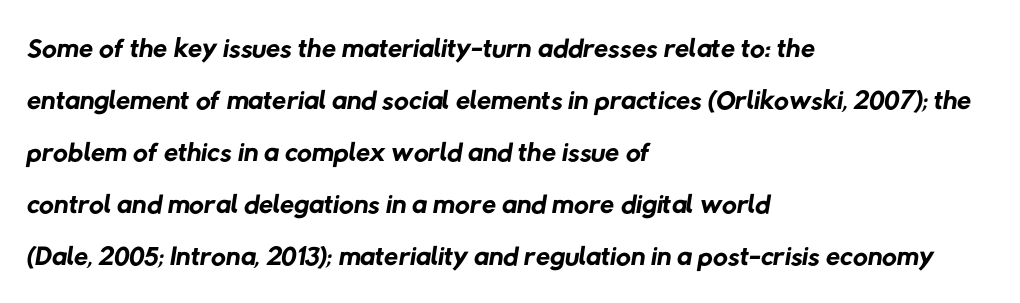
Teacher's note: observe the even left margin — that is flush-left alignment. Character widths vary here, with narrow letters taking less room than wide ones. The font family rendered here belongs to the sans-serif group. Baseline-to-baseline distance is the conventional proportion of letter height. Each row of text sits above clean, open space. Characters follow at the spacing the type designer built in.
